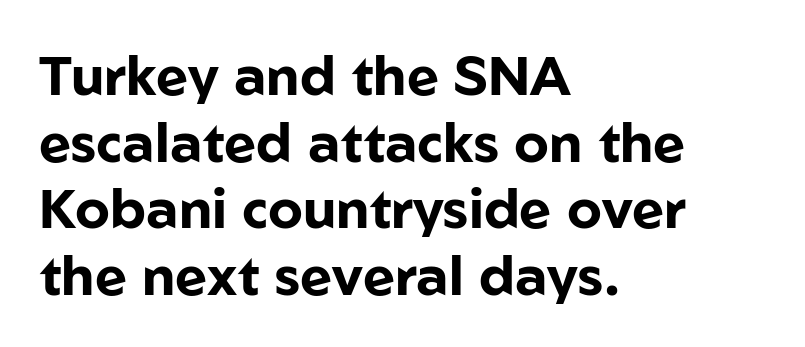
{"serif": "no", "italic": "no", "bold": "yes", "weight": "bold", "width": "normal", "stroke_contrast": "low", "x_height": "medium", "monospaced": "no", "underline": "no", "align": "left", "line_spacing_ratio": 1.21, "letter_spacing": "normal", "letter_spacing_em": 0.0, "glyph_px": 55}
